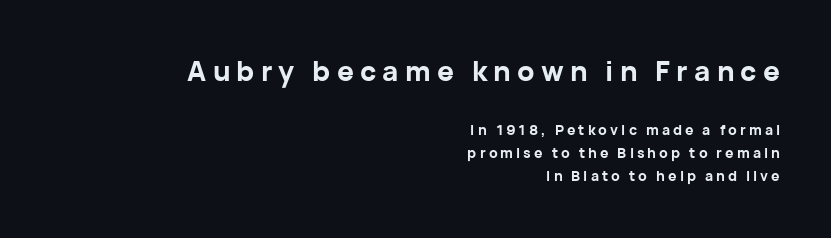
A typesetter would call this proportional, since set widths differ per character. Does the copy run flush right? Yes — the right margin is perfectly even. Top chunk: large. Bottom chunk: small. The letters stand upright; this is a roman face. The gap between lines stays unmarked. Honestly, the row spacing looks completely unremarkable.
